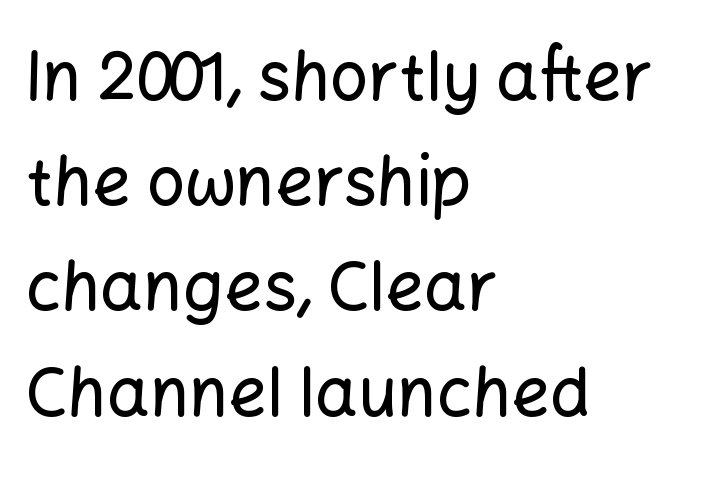
If you drew a line through each stem, it would be perfectly vertical. You can tell from the bare stems that sans-serif type was used. The space beneath each line is pristine and unruled. One-word summary of the alignment: left. Evenly set lines give the paragraph a standard silhouette. Default kerning and tracking; the words read as compact shapes.
